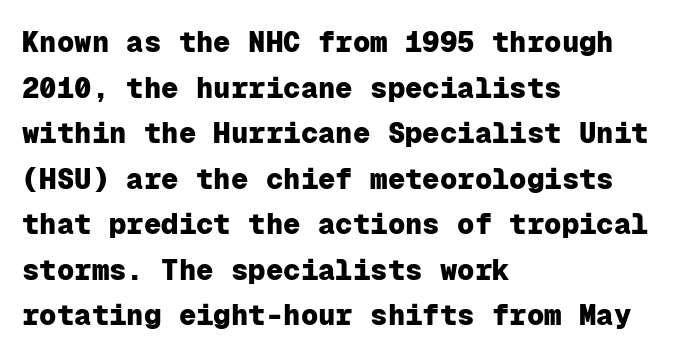
Each letter, wide or thin by design, is forced into the same width here. Short note: letters normally spaced. In terms of leading, this rendering sits right in the middle. The passage shown is typeset with a sans-serif family. Strokes here are thick enough to call this a true bold. The zone under the glyphs is completely vacant.
